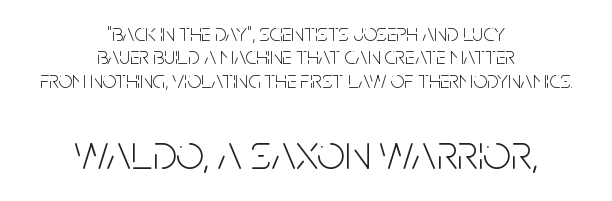
In this sample the second text group is rendered at the bigger scale. This is sans-serif lettering, the kind often seen on screens and signage. Where is the straight margin? There isn't one; the lines are centered. The block of text is dense from top to bottom, with scant space between rows. The face used here is rendered with its standard letterfit. The baseline area is clear.
